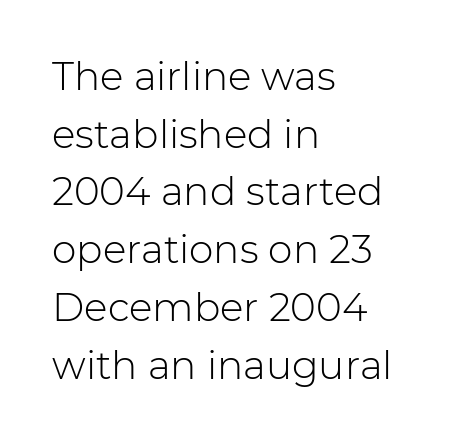
{"serif": "no", "italic": "no", "bold": "no", "weight": "light", "width": "normal", "stroke_contrast": "low", "x_height": "medium", "monospaced": "no", "underline": "no", "align": "left", "line_spacing": "normal", "line_spacing_ratio": 1.48, "letter_spacing": "normal", "letter_spacing_em": 0.0, "glyph_px": 39}
